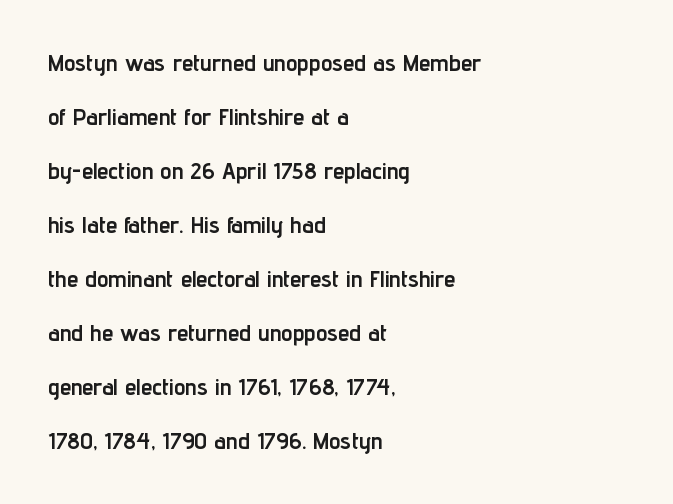
{"italic": "no", "bold": "yes", "underline": "no", "align": "left", "line_spacing": "loose", "line_spacing_ratio": 2.35, "letter_spacing": "normal", "letter_spacing_em": 0.0, "glyph_px": 23}
